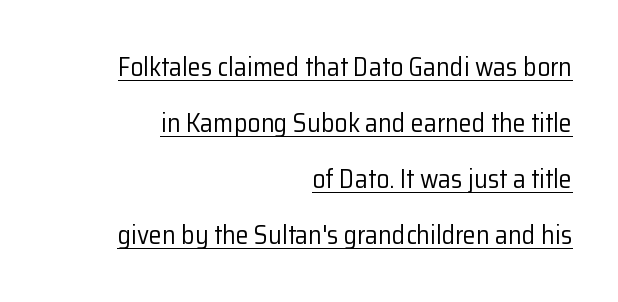
Q: Is the text bold? A: No.
Q: Is the text italic (slanted)? A: No, it is upright.
Q: Is the text underlined? A: Yes.
Q: How is the paragraph aligned? A: Right-aligned.
Q: Is the spacing between letters normal or unusually wide? A: Normal.
Q: Is the spacing between lines tight, normal or loose? A: Loose.
